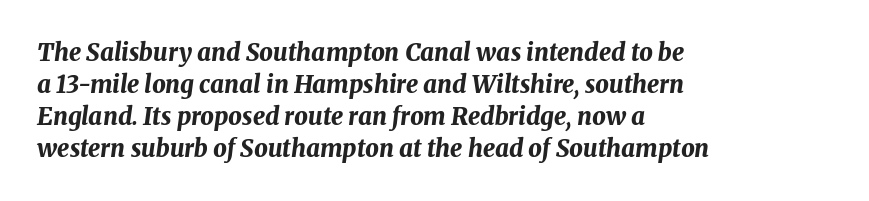
Q: Is the text bold? A: Yes.
Q: Is the text italic (slanted)? A: Yes, it leans right by about 8 degrees.
Q: Is the text underlined? A: No.
Q: How is the paragraph aligned? A: Left-aligned.
Q: Is the spacing between letters normal or unusually wide? A: Normal.
Q: Is the spacing between lines tight, normal or loose? A: Normal.
